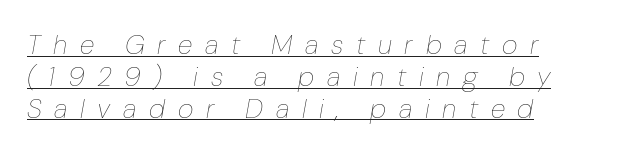
Q: Is the text bold? A: No.
Q: Is the text italic (slanted)? A: Yes, it leans right by about 10 degrees.
Q: Is the text underlined? A: Yes.
Q: How is the paragraph aligned? A: Left-aligned.
Q: Is the spacing between letters normal or unusually wide? A: Unusually wide.
